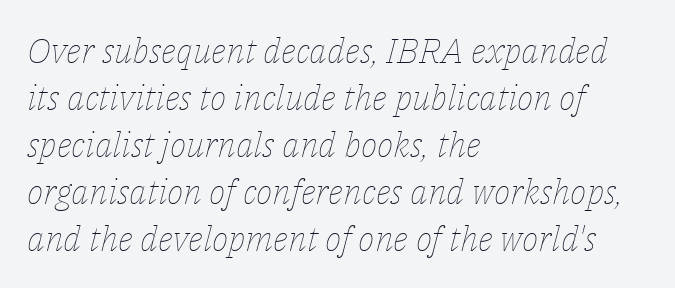
{"italic": "yes", "lean": "right", "slant_degrees": 14, "bold": "no", "weight": "thin", "width": "normal", "stroke_contrast": "low", "x_height": "medium", "monospaced": "no", "underline": "no", "align": "left", "line_spacing": "normal", "line_spacing_ratio": 1.34, "letter_spacing": "normal", "letter_spacing_em": 0.0, "glyph_px": 35}
